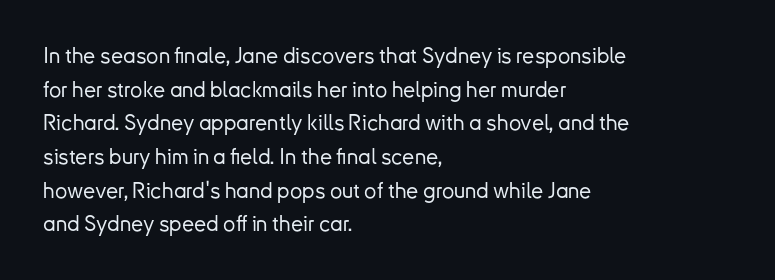
The image shows 22 px text type, upright; set left-aligned, normal line spacing (1.53x), normal letter spacing, not underlined.
